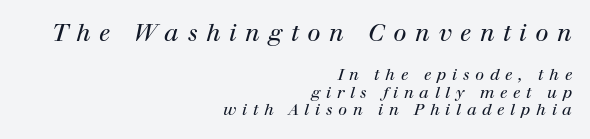
Q: Is the text bold? A: No.
Q: Is the text italic (slanted)? A: Yes, it leans right by about 12 degrees.
Q: Is the text underlined? A: No.
Q: How is the paragraph aligned? A: Right-aligned.
Q: Is the spacing between letters normal or unusually wide? A: Unusually wide.
Q: Is the spacing between lines tight, normal or loose? A: Tight.
Q: Which block of text is set in a larger size, the first (top) or the second (bottom)? A: The first (top) one.
